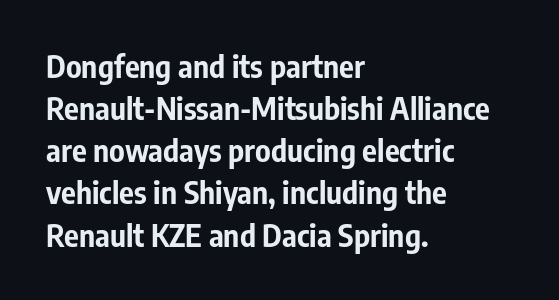
Q: Is the text bold? A: Yes.
Q: Is the text italic (slanted)? A: No, it is upright.
Q: Is the typeface a serif or a sans-serif typeface? A: Sans-serif.
Q: Is the text underlined? A: No.
Q: How is the paragraph aligned? A: Left-aligned.
Q: Is the spacing between letters normal or unusually wide? A: Normal.
Q: Is the spacing between lines tight, normal or loose? A: Normal.
Q: Width (condensed, normal, or wide)? A: Condensed.
Q: Stroke contrast? A: Low.
Q: x-height? A: Medium.
Q: Monospaced? A: No.
